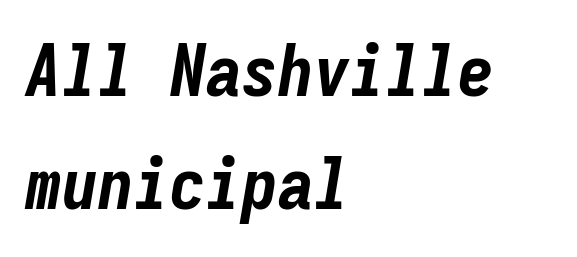
{"italic": "yes", "lean": "right", "slant_degrees": 9, "bold": "yes", "weight": "bold", "width": "condensed", "stroke_contrast": "low", "x_height": "medium", "monospaced": "yes", "underline": "no", "align": "left", "line_spacing": "normal", "line_spacing_ratio": 1.57, "letter_spacing": "normal", "letter_spacing_em": 0.0, "glyph_px": 72}
